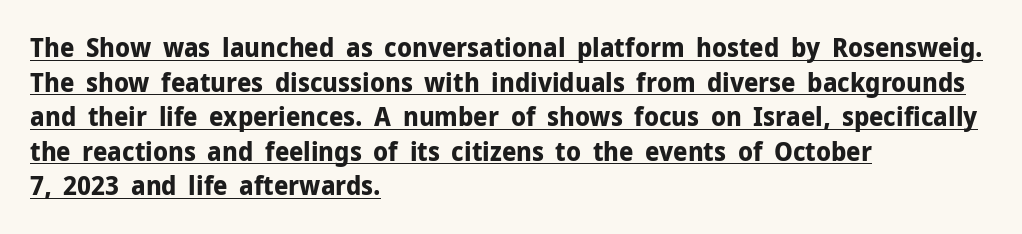
{"italic": "no", "bold": "yes", "underline": "yes", "align": "left", "line_spacing": "normal", "line_spacing_ratio": 1.33, "letter_spacing": "normal", "letter_spacing_em": 0.0, "glyph_px": 26}
